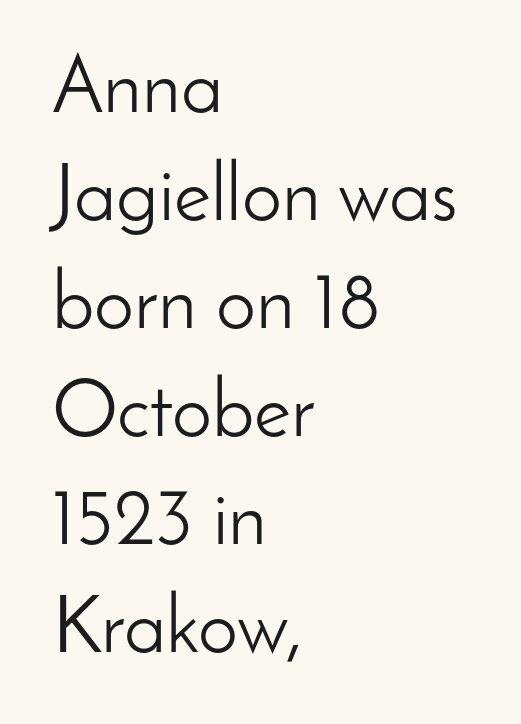
Q: Is the text bold? A: No.
Q: Is the text italic (slanted)? A: No, it is upright.
Q: Is the typeface a serif or a sans-serif typeface? A: Sans-serif.
Q: Is the text underlined? A: No.
Q: How is the paragraph aligned? A: Left-aligned.
Q: Is the spacing between letters normal or unusually wide? A: Normal.
Q: Is the spacing between lines tight, normal or loose? A: Normal.
Q: Width (condensed, normal, or wide)? A: Normal.
Q: Stroke contrast? A: Low.
Q: x-height? A: Small.
Q: Monospaced? A: No.
